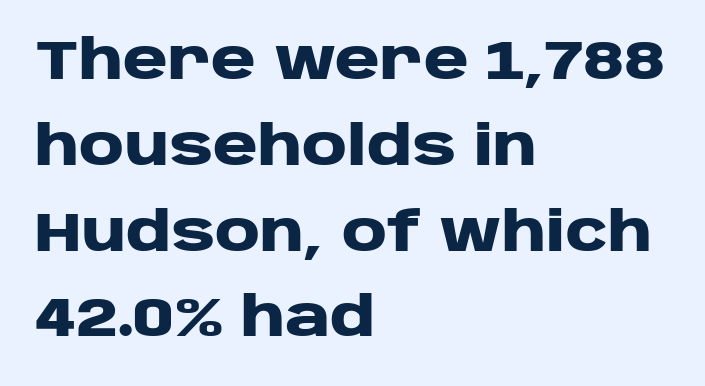
The image shows 55 px heavy, wide sans-serif type, upright; set left-aligned, normal line spacing (1.56x), normal letter spacing, not underlined; low stroke contrast and a large x-height.
